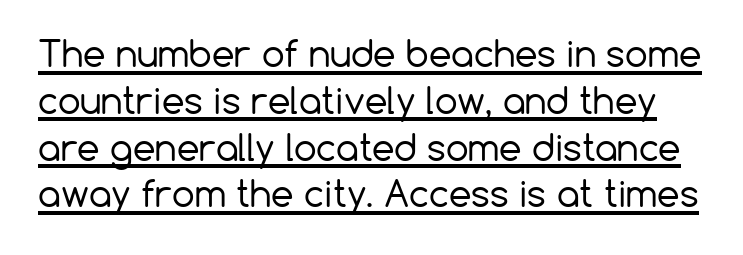
The image shows 36 px regular-weight sans-serif type, upright; set normal line spacing (1.3x), normal letter spacing, underlined; low stroke contrast and a medium x-height.
